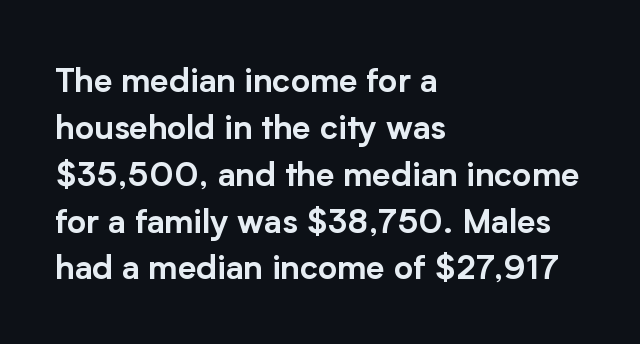
Q: Is the text italic (slanted)? A: No, it is upright.
Q: Is the typeface a serif or a sans-serif typeface? A: Sans-serif.
Q: Is the text underlined? A: No.
Q: How is the paragraph aligned? A: Left-aligned.
Q: Is the spacing between letters normal or unusually wide? A: Normal.
Q: Is the spacing between lines tight, normal or loose? A: Normal.
Q: Width (condensed, normal, or wide)? A: Normal.
Q: Stroke contrast? A: Low.
Q: x-height? A: Medium.
Q: Monospaced? A: No.
